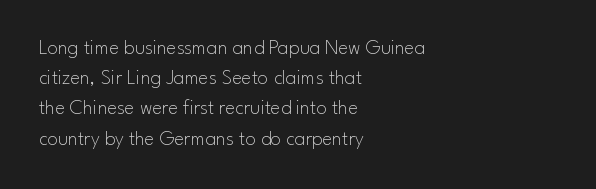
{"italic": "no", "bold": "no", "underline": "no", "align": "left", "line_spacing": "normal", "line_spacing_ratio": 1.44, "letter_spacing": "normal", "letter_spacing_em": 0.0, "glyph_px": 21}
